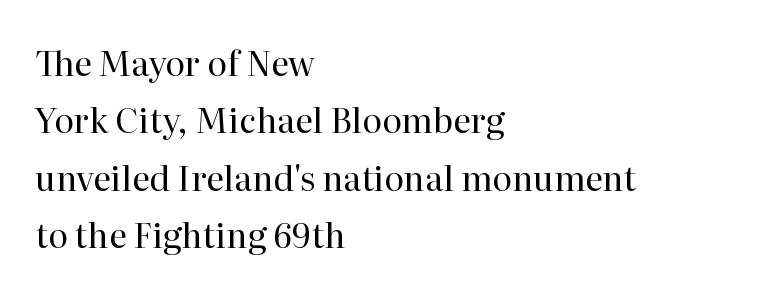
Q: Is the text bold? A: No.
Q: Is the text italic (slanted)? A: No, it is upright.
Q: Is the typeface a serif or a sans-serif typeface? A: Serif.
Q: Is the text underlined? A: No.
Q: How is the paragraph aligned? A: Left-aligned.
Q: Is the spacing between letters normal or unusually wide? A: Normal.
Q: Is the spacing between lines tight, normal or loose? A: Normal.
Q: Width (condensed, normal, or wide)? A: Normal.
Q: Stroke contrast? A: High.
Q: x-height? A: Medium.
Q: Monospaced? A: No.
